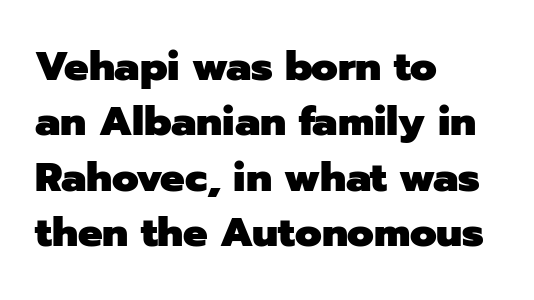
Q: Is the text bold? A: Yes.
Q: Is the text italic (slanted)? A: No, it is upright.
Q: Is the typeface a serif or a sans-serif typeface? A: Sans-serif.
Q: Is the text underlined? A: No.
Q: How is the paragraph aligned? A: Left-aligned.
Q: Is the spacing between letters normal or unusually wide? A: Normal.
Q: Is the spacing between lines tight, normal or loose? A: Normal.
Q: Width (condensed, normal, or wide)? A: Normal.
Q: Stroke contrast? A: Low.
Q: x-height? A: Medium.
Q: Monospaced? A: No.
